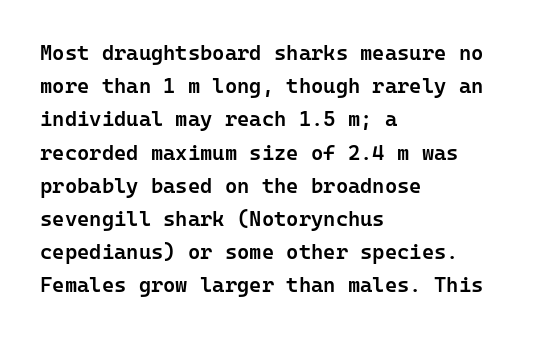
The image shows 21 px text type, upright; set left-aligned, normal line spacing (1.58x), normal letter spacing, not underlined.
